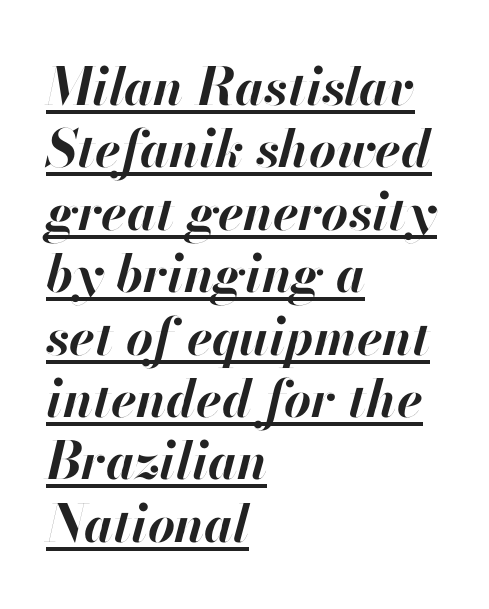
{"italic": "yes", "lean": "right", "slant_degrees": 13, "bold": "yes", "weight": "bold", "width": "normal", "stroke_contrast": "high", "x_height": "small", "monospaced": "no", "underline": "yes", "align": "left", "line_spacing_ratio": 1.2, "letter_spacing": "normal", "letter_spacing_em": 0.0, "glyph_px": 52}
